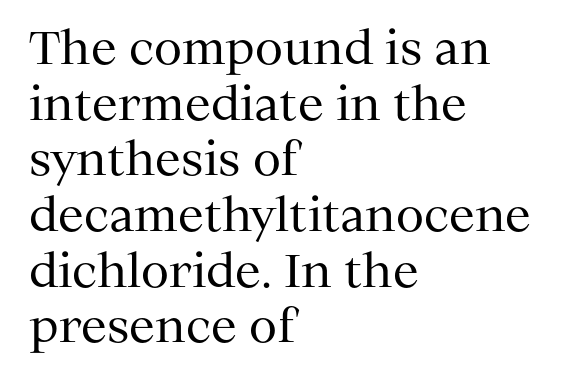
The letters look calm and open, with moderate or lighter stems. Is there any slant? The stems are plumb. In terms of letterspacing, this is plain default setting. The lines are quadded left. This sample has the flowing, uneven cadence of proportional lettering. Has an underline been added? It has not.
